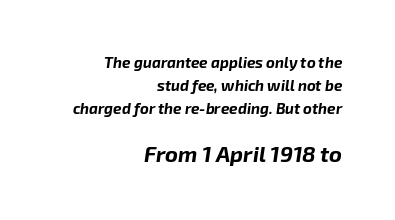
The image shows 22 px bold type, italic (leaning right); set right-aligned, normal line spacing (1.54x), normal letter spacing, not underlined; the second (bottom) block is 1.47x larger.
